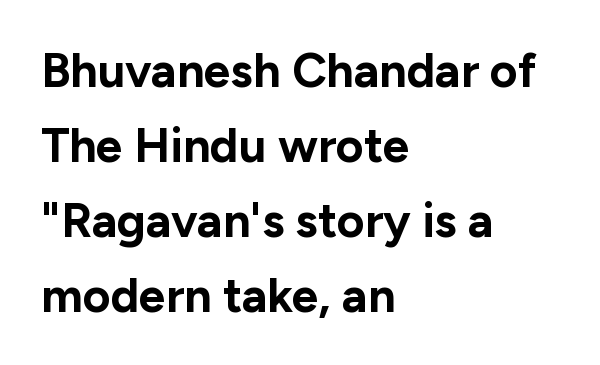
A typesetter would call this zero additional tracking. The block of text has a typical density, with ordinary space between rows. Typographically, this falls in the sans-serif category. The passage is arranged the way most books set body copy — flush left. The axis of the letterforms is exactly vertical. Underline: absent.
